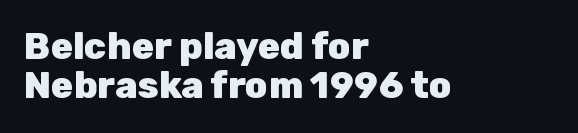
{"serif": "no", "italic": "no", "bold": "yes", "weight": "heavy", "width": "normal", "stroke_contrast": "low", "x_height": "medium", "monospaced": "no", "underline": "no", "align": "left", "line_spacing": "tight", "line_spacing_ratio": 1.06, "letter_spacing": "normal", "letter_spacing_em": 0.0, "glyph_px": 37}
